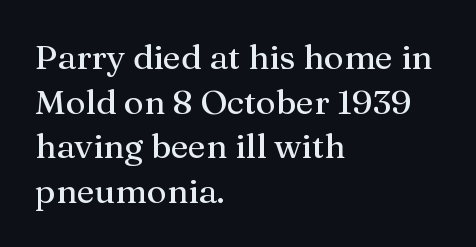
Q: Is the text italic (slanted)? A: No, it is upright.
Q: Is the typeface a serif or a sans-serif typeface? A: Serif.
Q: Is the text underlined? A: No.
Q: How is the paragraph aligned? A: Left-aligned.
Q: Is the spacing between letters normal or unusually wide? A: Normal.
Q: Is the spacing between lines tight, normal or loose? A: Normal.
Q: Width (condensed, normal, or wide)? A: Normal.
Q: Stroke contrast? A: Medium.
Q: x-height? A: Medium.
Q: Monospaced? A: No.
